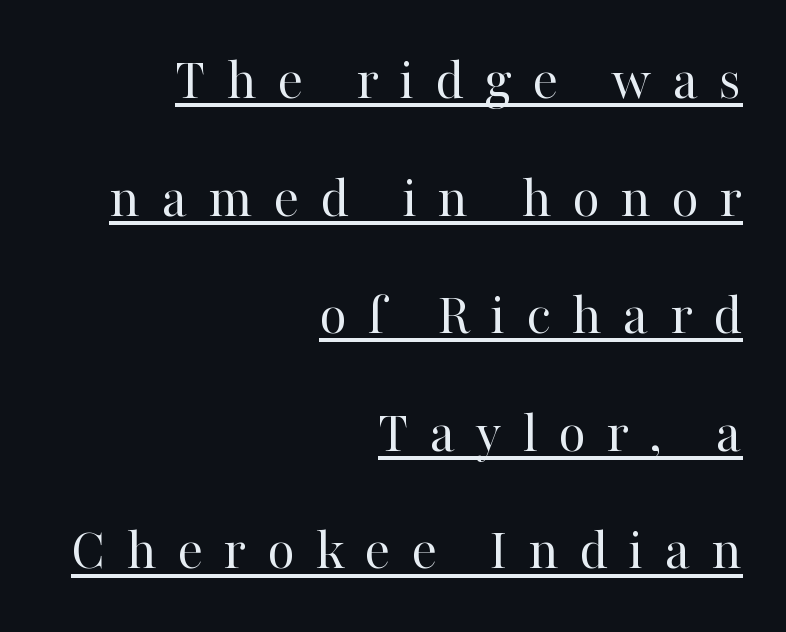
Ink coverage per letter is moderate at most. The font family rendered here belongs to the serif group. Honestly, the rows look like they've been pulled way apart. The letters stand straight up with perfectly vertical stems.
